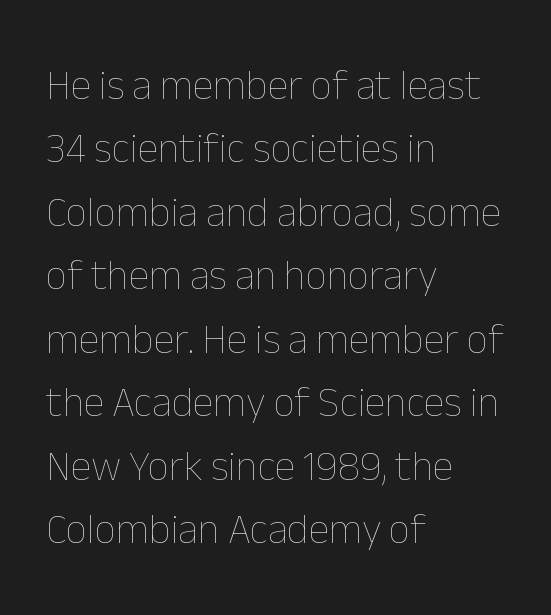
{"italic": "no", "bold": "no", "weight": "thin", "width": "normal", "stroke_contrast": "low", "x_height": "medium", "monospaced": "no", "underline": "no", "align": "left", "line_spacing": "normal", "line_spacing_ratio": 1.51, "letter_spacing": "normal", "letter_spacing_em": 0.0, "glyph_px": 42}
